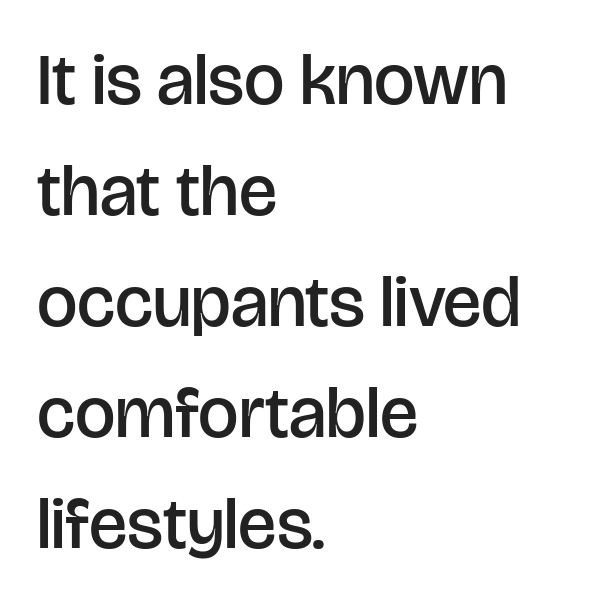
{"serif": "no", "italic": "no", "bold": "semi", "weight": "semibold", "width": "normal", "stroke_contrast": "low", "x_height": "large", "monospaced": "no", "underline": "no", "align": "left", "line_spacing": "normal", "line_spacing_ratio": 1.54, "letter_spacing": "normal", "letter_spacing_em": 0.0, "glyph_px": 72}
